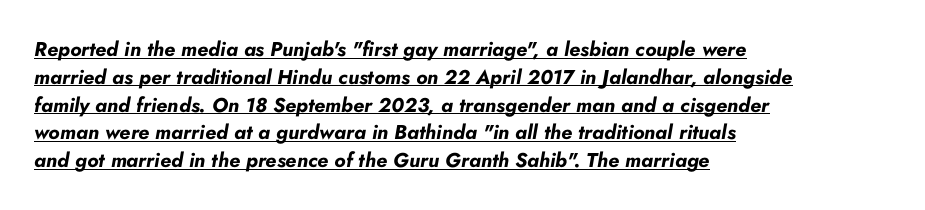
The image shows 20 px bold type, italic (leaning right); set left-aligned, normal line spacing (1.39x), normal letter spacing, underlined.
